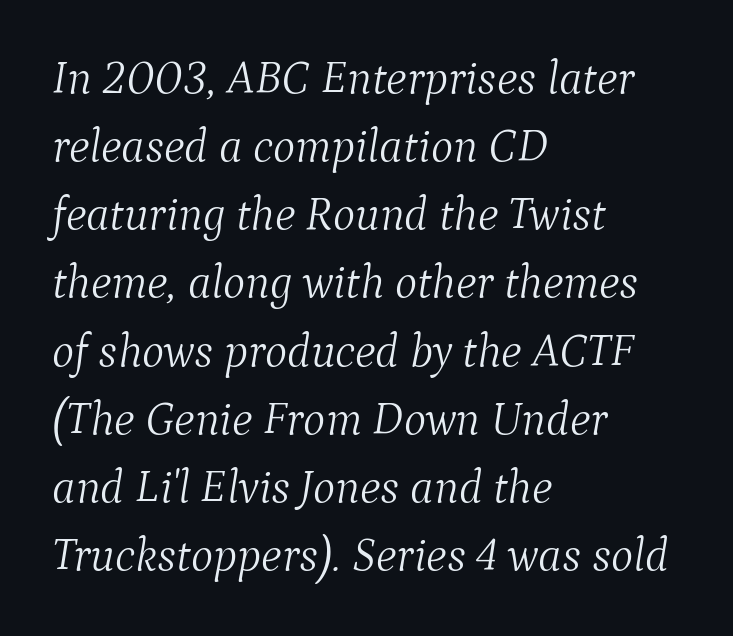
Q: Is the text bold? A: No.
Q: Is the text italic (slanted)? A: Yes, it leans right by about 9 degrees.
Q: Is the typeface a serif or a sans-serif typeface? A: Serif.
Q: Is the text underlined? A: No.
Q: How is the paragraph aligned? A: Left-aligned.
Q: Is the spacing between letters normal or unusually wide? A: Normal.
Q: Is the spacing between lines tight, normal or loose? A: Normal.
Q: Width (condensed, normal, or wide)? A: Normal.
Q: Stroke contrast? A: Medium.
Q: x-height? A: Medium.
Q: Monospaced? A: No.
